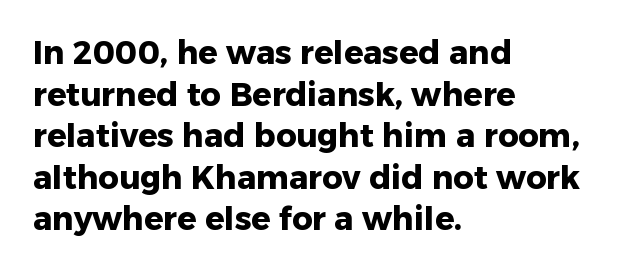
Vertically, the passage feels balanced, rows spaced as you'd expect. No extra tracking has been applied to these lines. The typeface chosen for these lines omits serifs. These words are printed bold, with thick strokes throughout. The letters stand upright; this is a roman face. Do the characters align in a grid? No, the font is proportional.
